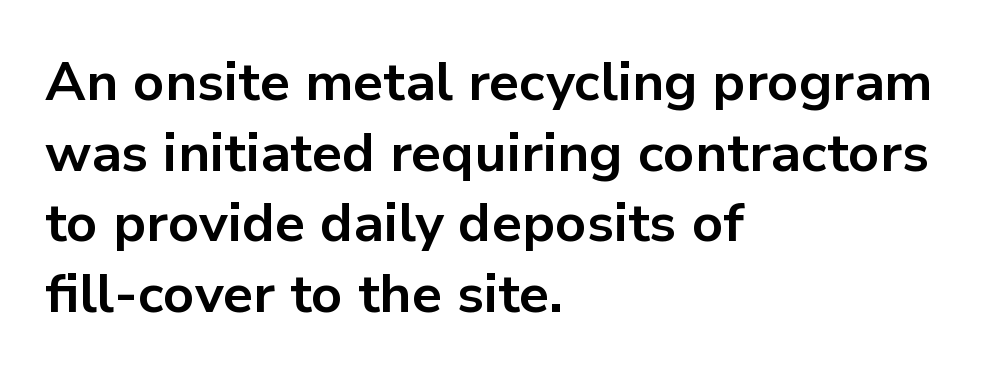
Tall strokes in this sample are plumb rather than angled. Line starts are locked; line ends wander. There is no visible air inserted between adjacent glyphs. Interline gaps are of average width in this sample. You can tell from the bare stems that sans-serif type was used.
